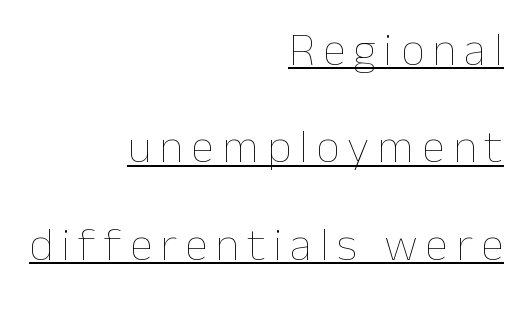
No extra ink here — the face is not bold. Right-aligned paragraph, ragged on the left. The passage shown is typed in a proportional face where columns would drift. Vertically, the passage feels expansive, rows floating well apart.
